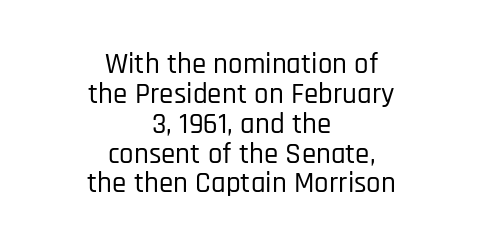
You could not count columns in this text — the font is proportionally spaced. Observe the ordinary spacing: letters are neighbours, not strangers. The lettering stays uniformly vertical, giving the passage a roman look. Beneath every word, the page is bare. Stroke terminals: plain, sans-serif.
